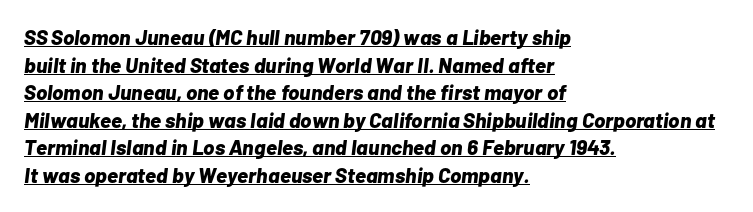
Decoration check: the copy is underlined. It's the slanting kind of type. Interline gaps are of average width in this sample. What weight is shown? A full bold with thick strokes. Horizontal alignment here is leftward, the default for most running prose. The type is set solid horizontally, with unmodified tracking.
